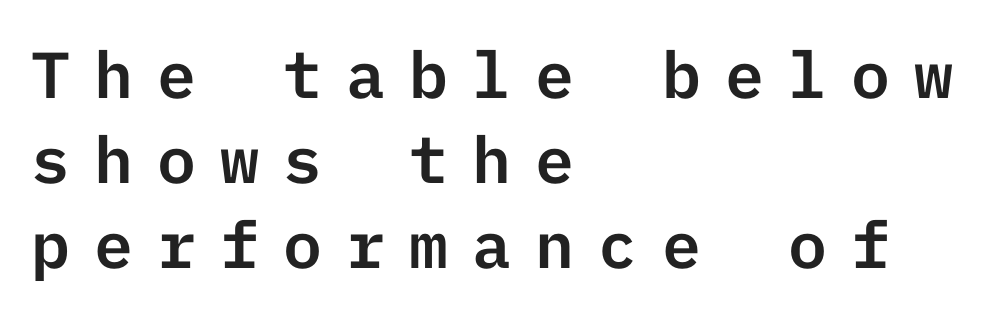
{"serif": "no", "italic": "no", "width": "normal", "stroke_contrast": "low", "x_height": "medium", "underline": "no", "align": "left", "line_spacing": "normal", "line_spacing_ratio": 1.31, "letter_spacing": "wide", "letter_spacing_em": 0.37, "glyph_px": 65}
